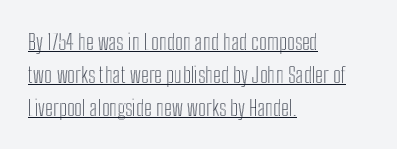
Q: Is the text italic (slanted)? A: No, it is upright.
Q: Is the text underlined? A: Yes.
Q: How is the paragraph aligned? A: Left-aligned.
Q: Is the spacing between letters normal or unusually wide? A: Normal.
Q: Is the spacing between lines tight, normal or loose? A: Normal.
